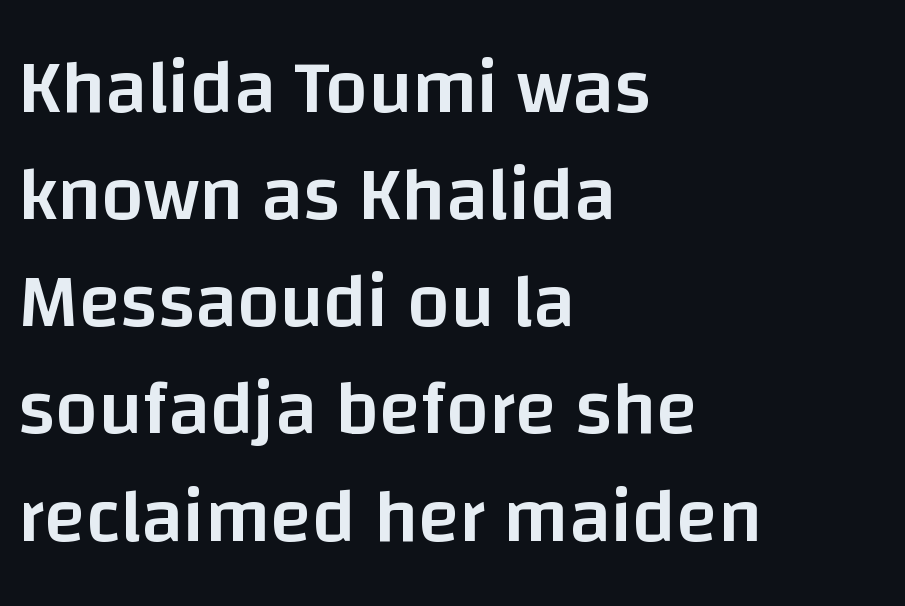
{"serif": "no", "italic": "no", "bold": "semi", "weight": "semibold", "width": "normal", "stroke_contrast": "low", "x_height": "large", "monospaced": "no", "underline": "no", "align": "left", "line_spacing": "normal", "line_spacing_ratio": 1.41, "letter_spacing": "normal", "letter_spacing_em": 0.0, "glyph_px": 76}
